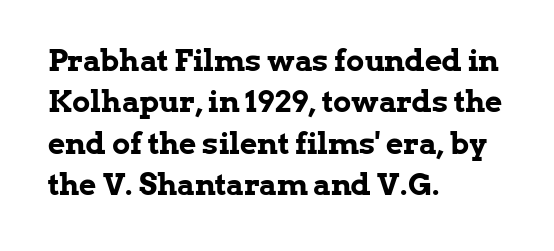
If you drew a ruler down the left edge, every line would touch it. Small tapered or slab feet sit at the stroke ends, so this counts as serif. Interline gaps are of average width in this sample. A dark, heavy texture on the line: the type is bold. The zone under the glyphs is completely vacant. Posture: straight, roman, zero tilt.
